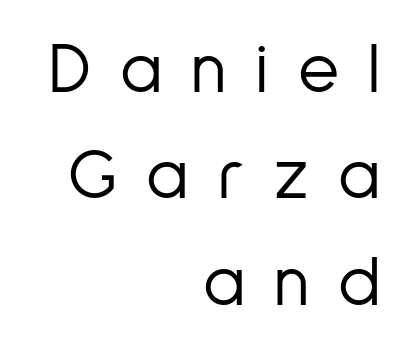
The image shows 71 px light, condensed sans-serif type, upright; set right-aligned, normal line spacing (1.5x), unusually wide letter spacing (+0.41 em), not underlined; low stroke contrast and a medium x-height.
